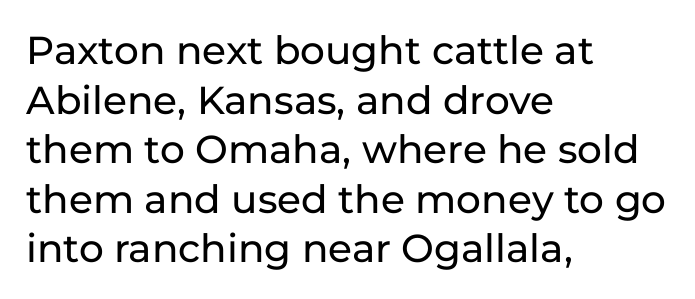
Lines of text with bare space underneath. A roman cut, with each character standing at attention. This block has exactly the height ordinary leading produces. The compositor pushed each line to the left boundary. Default kerning and tracking; the words read as compact shapes.
